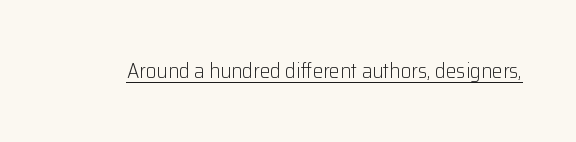
Q: Is the text bold? A: No.
Q: Is the text italic (slanted)? A: No, it is upright.
Q: Is the text underlined? A: Yes.
Q: Is the spacing between letters normal or unusually wide? A: Normal.
